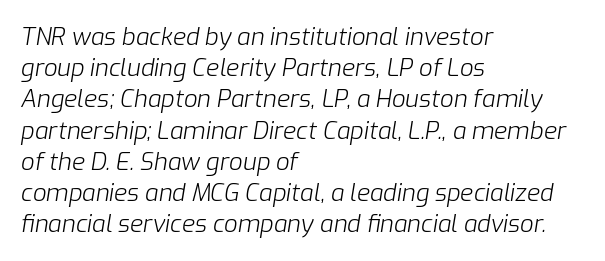
The lines sit at an ordinary, default distance from one another. A clean baseline with only descenders dipping below it. The paragraph has a hard left edge and a soft right edge. The letterforms sit shoulder to shoulder at normal distance. This reads as an unemphasized weight, regular at the heaviest. Italic: yes, the glyphs are oblique.
